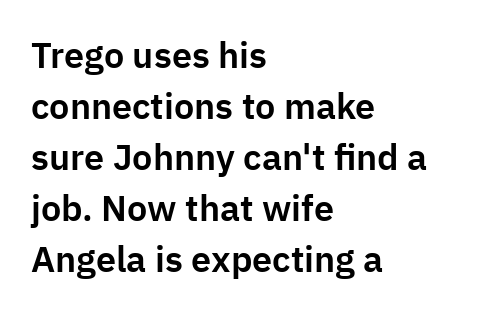
{"serif": "no", "italic": "no", "width": "normal", "stroke_contrast": "low", "x_height": "medium", "monospaced": "no", "underline": "no", "align": "left", "line_spacing": "normal", "line_spacing_ratio": 1.42, "letter_spacing": "normal", "letter_spacing_em": 0.0, "glyph_px": 36}
